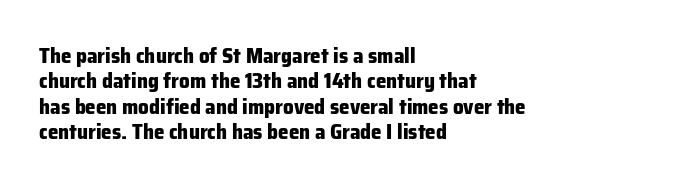
{"italic": "no", "bold": "yes", "underline": "no", "align": "left", "line_spacing_ratio": 1.21, "letter_spacing": "normal", "letter_spacing_em": 0.0, "glyph_px": 21}
